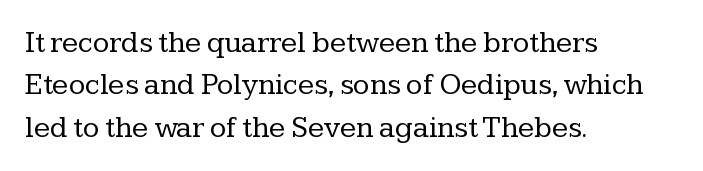
{"serif": "yes", "italic": "no", "bold": "no", "weight": "regular", "width": "normal", "stroke_contrast": "low", "x_height": "medium", "monospaced": "no", "underline": "no", "align": "left", "line_spacing": "normal", "line_spacing_ratio": 1.41, "letter_spacing": "normal", "letter_spacing_em": 0.0, "glyph_px": 30}
